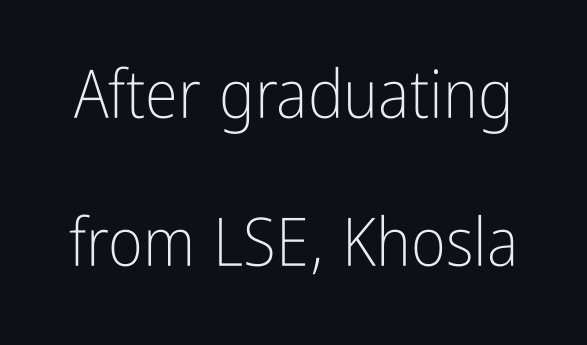
The image shows 67 px light, condensed sans-serif type, upright; set loose line spacing (2.21x), normal letter spacing, not underlined; low stroke contrast and a medium x-height.
